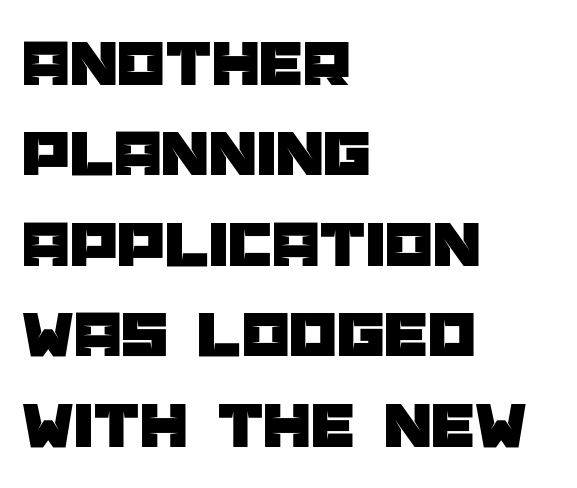
{"serif": "no", "italic": "no", "width": "normal", "stroke_contrast": "low", "x_height": "large", "monospaced": "no", "underline": "no", "align": "left", "line_spacing": "normal", "line_spacing_ratio": 1.33, "letter_spacing": "normal", "letter_spacing_em": 0.0, "glyph_px": 68}
